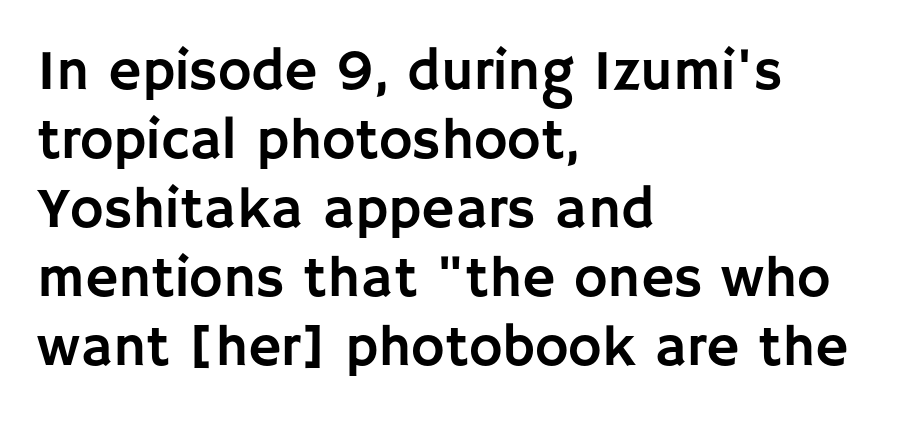
You can tell it's not italic because the verticals are truly vertical. The rendering uses natural spacing where letterforms have individual widths. The paragraph has a hard left edge and a soft right edge. Serifs: no, the terminals of the letterforms are clean. The passage shown has conventional tracking throughout. Glance below the letters and you will spot only blank space.
